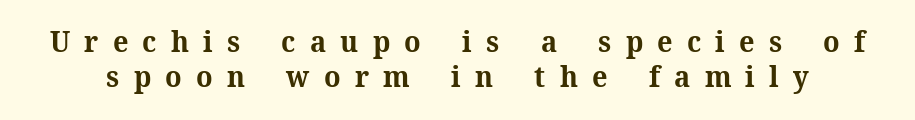
{"serif": "yes", "italic": "no", "bold": "yes", "weight": "bold", "width": "normal", "stroke_contrast": "medium", "x_height": "medium", "monospaced": "no", "underline": "no", "line_spacing_ratio": 1.21, "letter_spacing": "wide", "letter_spacing_em": 0.49, "glyph_px": 29}
